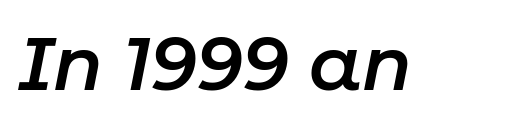
The strip under each line holds only bare page. A typesetter would call this zero additional tracking. It's the slanting kind of type. Slightly chunky letters — semibold, I'd say, not full bold. Each letter keeps its own natural width here, so spacing adapts to shape.
